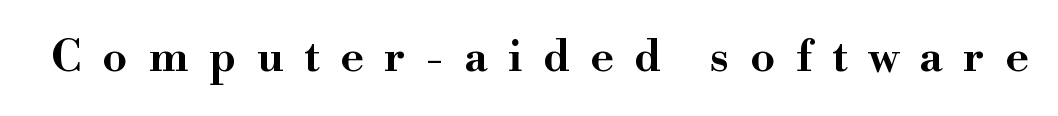
Students, note that the glyphs here are deliberately spaced far apart. The letters advance in unequal steps, a hallmark of proportional type. Rendered with straight, roman letterforms. Plain, unruled lines of type. This rendering employs a face with finishing strokes, i.e., a serif.
